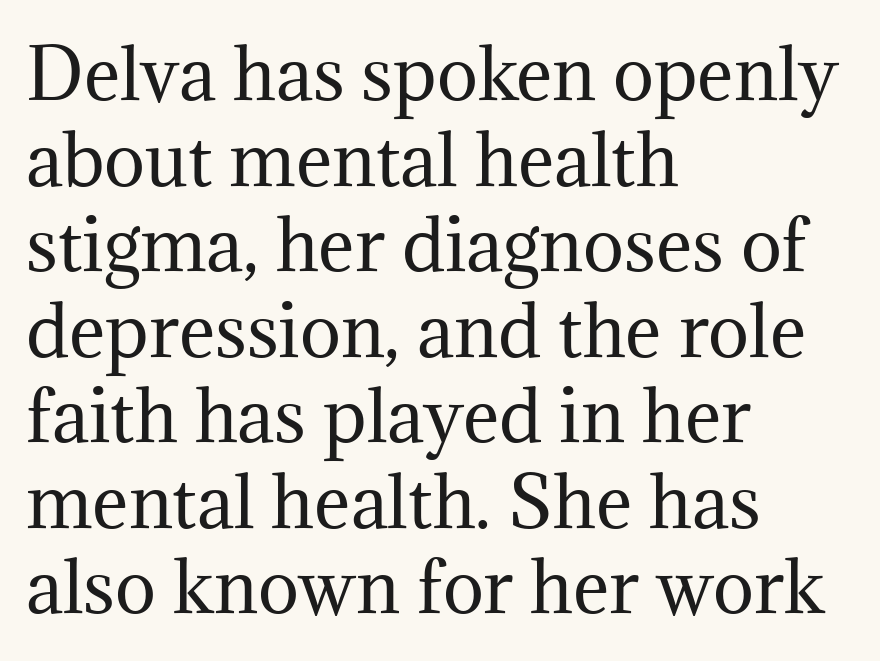
The image shows 69 px regular-weight serif type, upright; set left-aligned, line spacing 1.24x, normal letter spacing, not underlined; medium stroke contrast and a medium x-height.
